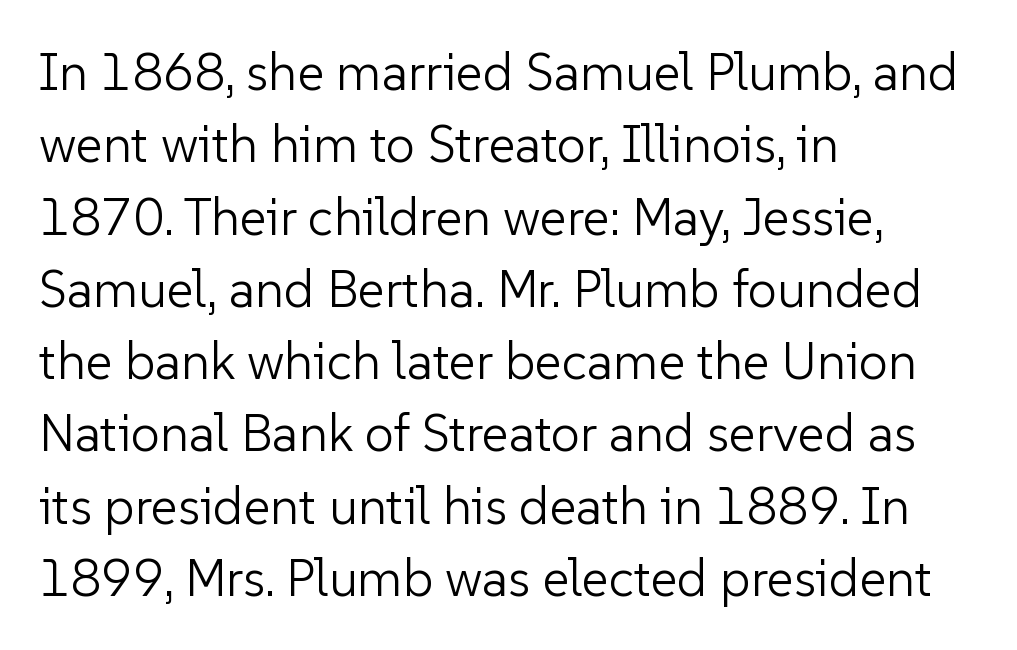
{"serif": "no", "italic": "no", "bold": "no", "weight": "light", "width": "normal", "stroke_contrast": "low", "x_height": "medium", "monospaced": "no", "underline": "no", "align": "left", "line_spacing": "normal", "line_spacing_ratio": 1.39, "letter_spacing": "normal", "letter_spacing_em": 0.0, "glyph_px": 52}
